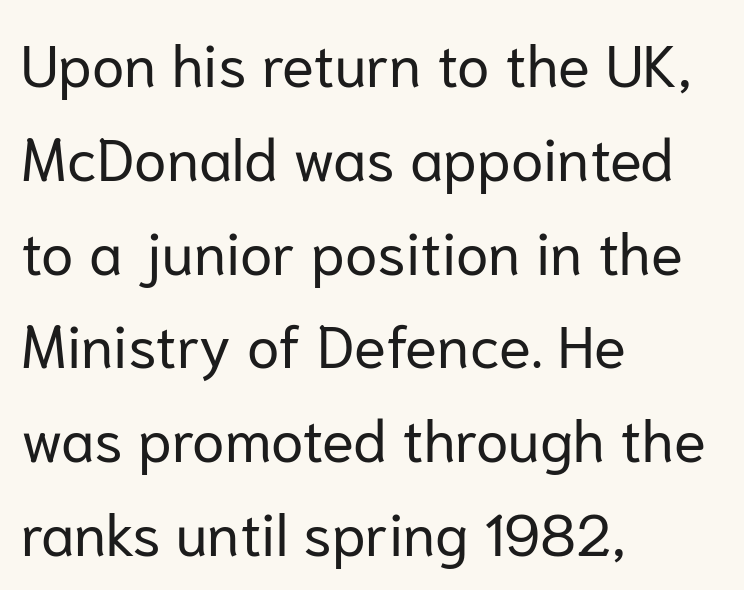
The image shows 59 px regular-weight sans-serif type, upright; set left-aligned, normal line spacing (1.59x), normal letter spacing, not underlined; low stroke contrast and a medium x-height.
